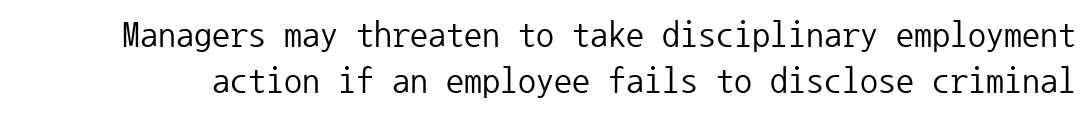
Q: Is the text bold? A: No.
Q: Is the text italic (slanted)? A: No, it is upright.
Q: Is the typeface a serif or a sans-serif typeface? A: Sans-serif.
Q: Is the text underlined? A: No.
Q: Is the spacing between letters normal or unusually wide? A: Normal.
Q: Is the spacing between lines tight, normal or loose? A: Normal.
Q: Width (condensed, normal, or wide)? A: Normal.
Q: Stroke contrast? A: Low.
Q: x-height? A: Medium.
Q: Monospaced? A: Yes.
